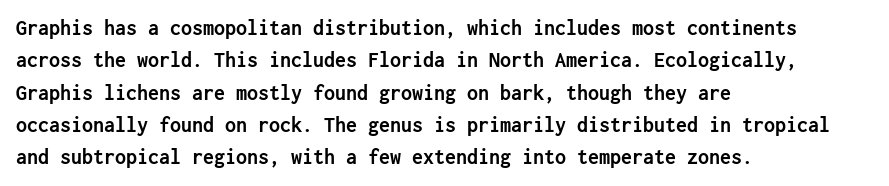
This block has exactly the height ordinary leading produces. A roman cut, with each character standing at attention. Typesetter's note: full bold, strokes at maximum text heaviness. The rendering anchors every line to the left-hand side.
